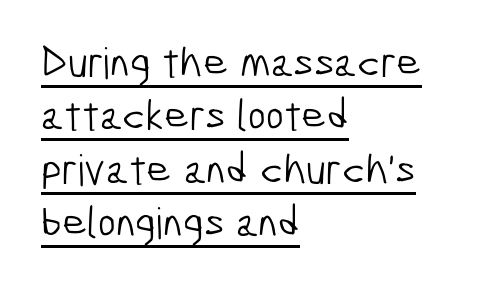
Honestly, the letter spacing is just normal — you wouldn't notice it. The words here are underlined. The lines in this sample share a left origin and differ only in where they stop. Character widths vary here, with narrow letters taking less room than wide ones.
